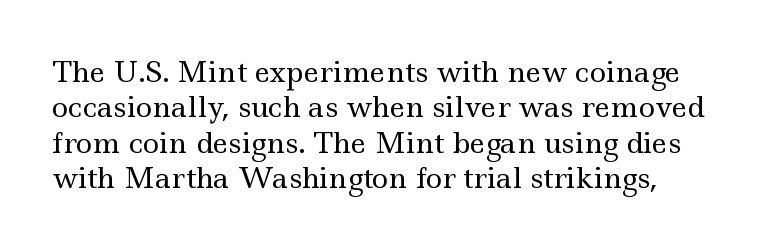
The image shows 28 px regular-weight, wide serif type, upright; set normal line spacing (1.26x), normal letter spacing, not underlined; a small x-height.
